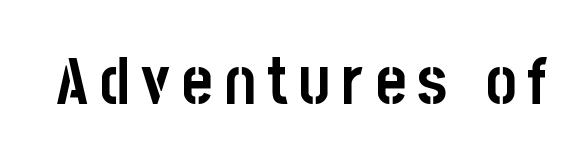
Q: Is the text bold? A: Yes.
Q: Is the text italic (slanted)? A: No, it is upright.
Q: Is the typeface a serif or a sans-serif typeface? A: Sans-serif.
Q: Is the text underlined? A: No.
Q: Width (condensed, normal, or wide)? A: Condensed.
Q: Stroke contrast? A: Low.
Q: x-height? A: Large.
Q: Monospaced? A: No.
